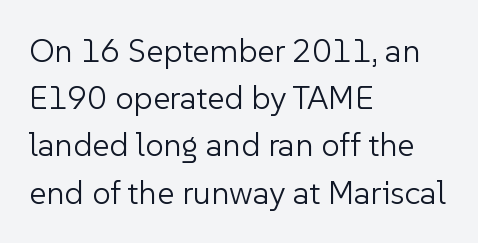
The letters carry no serifs — their stems end cleanly without finishing strokes. Each line starts at the same left margin while the right side varies. Compared with typical paragraphs, the rows here are spaced about the same. The lettering stays uniformly vertical, giving the passage a roman look. Note the varied advance widths — an 'i' is clearly narrower than an 'm'. You could call the tracking neutral — neither tight nor loose.
